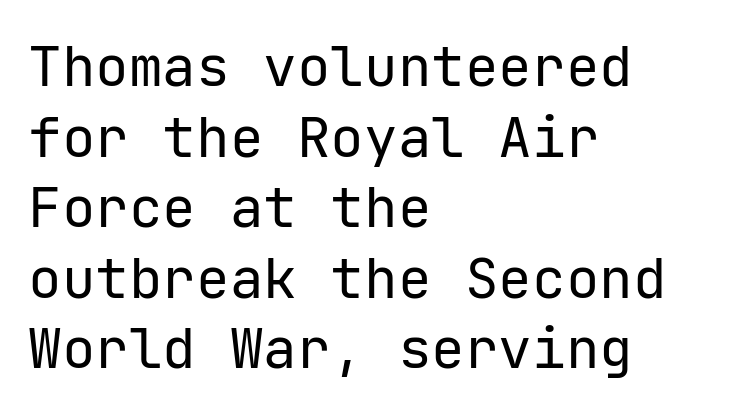
The rag falls on the right side of this text block. Ascenders rise straight up at ninety degrees. Check the space under the baseline: it is left empty. The weight would be labelled regular, book, light, or lighter still. These lines are composed in type without serifs. Regarding leading, the lines here are spaced in the standard way.
